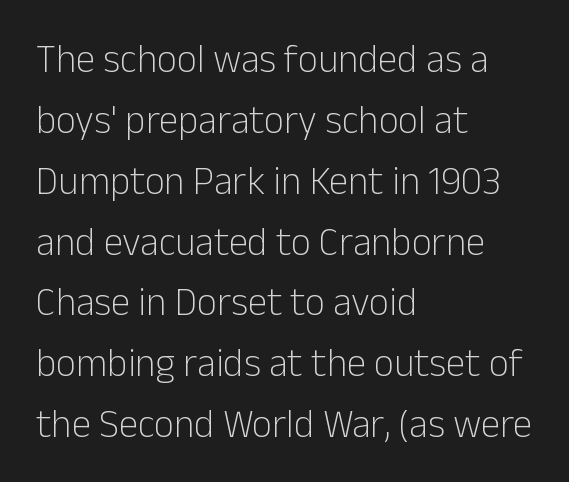
Font category for this specimen: sans-serif. Any mark beneath the type? The region is blank. Compared with a typical body face, this is equally light or lighter still. Each letter keeps its own natural width here, so spacing adapts to shape.
